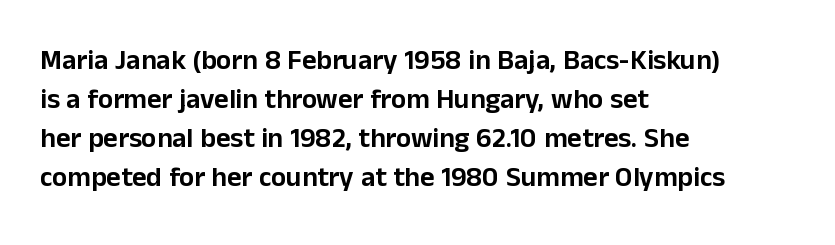
Q: Is the text italic (slanted)? A: No, it is upright.
Q: Is the typeface a serif or a sans-serif typeface? A: Sans-serif.
Q: Is the text underlined? A: No.
Q: How is the paragraph aligned? A: Left-aligned.
Q: Is the spacing between letters normal or unusually wide? A: Normal.
Q: Is the spacing between lines tight, normal or loose? A: Normal.
Q: Width (condensed, normal, or wide)? A: Normal.
Q: Stroke contrast? A: Low.
Q: x-height? A: Medium.
Q: Monospaced? A: No.
